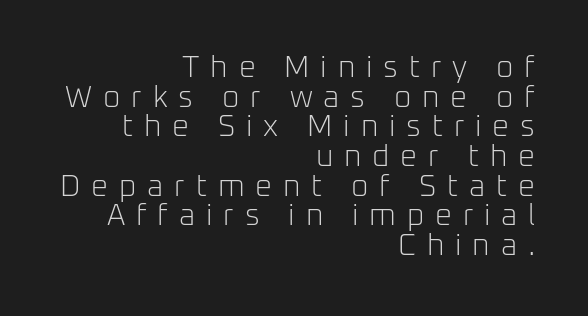
Q: Is the text bold? A: No.
Q: Is the text italic (slanted)? A: No, it is upright.
Q: Is the typeface a serif or a sans-serif typeface? A: Sans-serif.
Q: Is the text underlined? A: No.
Q: How is the paragraph aligned? A: Right-aligned.
Q: Is the spacing between letters normal or unusually wide? A: Unusually wide.
Q: Is the spacing between lines tight, normal or loose? A: Tight.
Q: Width (condensed, normal, or wide)? A: Normal.
Q: Stroke contrast? A: Low.
Q: x-height? A: Medium.
Q: Monospaced? A: No.
